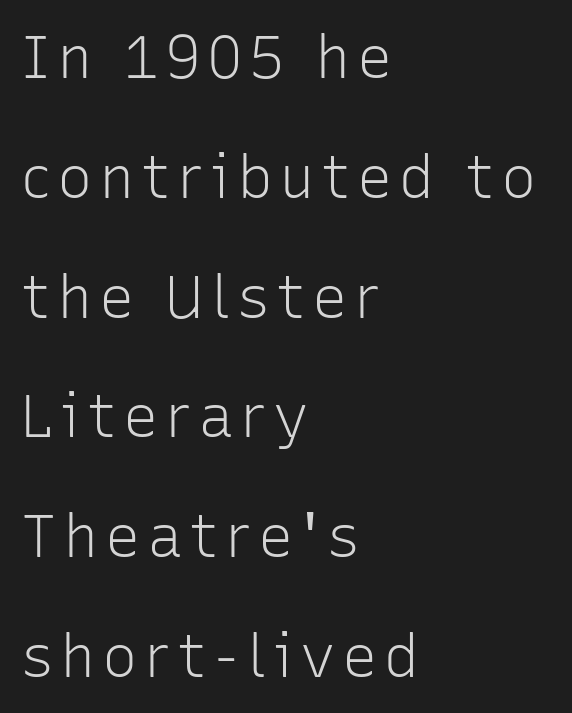
The words here are not underlined. The cut favours lightness, reaching ordinary text weight at its darkest. These lines are composed in type without serifs. In terms of leading, this rendering errs on the spacious side. The typography opts for an upright posture over an oblique one.
